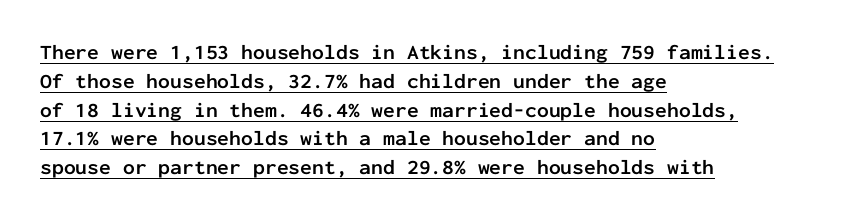
{"italic": "no", "bold": "yes", "underline": "yes", "align": "left", "line_spacing": "normal", "line_spacing_ratio": 1.37, "letter_spacing": "normal", "letter_spacing_em": 0.0, "glyph_px": 21}
